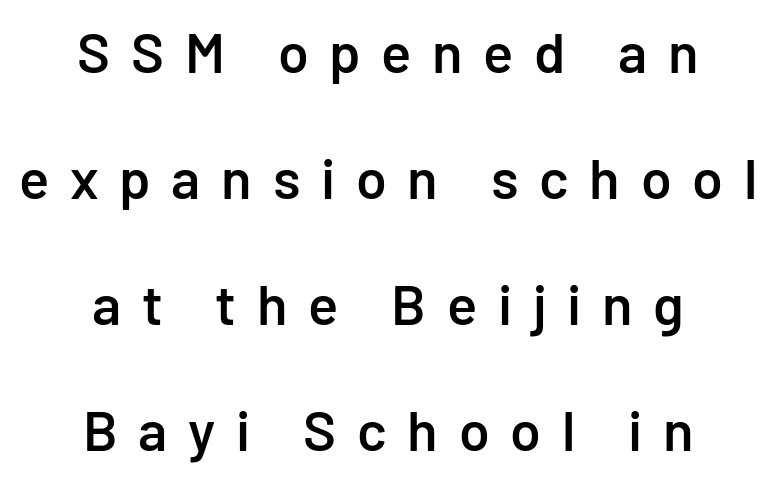
Looks like regular typesetting: each glyph gets only the width it needs. No word sits above an underline. The rag falls on both sides of this text block equally. The lettering holds an erect, upright posture throughout. A bit beefed up — I'd call it semibold rather than bold.
